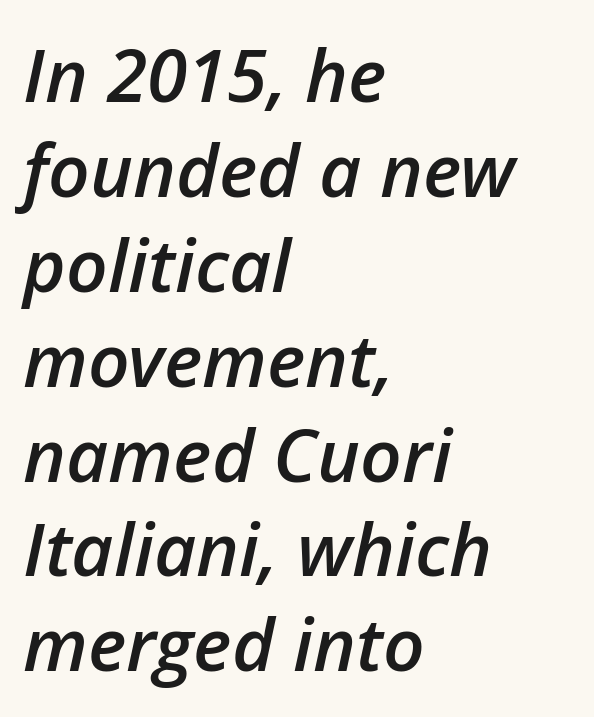
Q: Is the text bold? A: Semi-bold.
Q: Is the text italic (slanted)? A: Yes, it leans right by about 12 degrees.
Q: Is the text underlined? A: No.
Q: How is the paragraph aligned? A: Left-aligned.
Q: Is the spacing between letters normal or unusually wide? A: Normal.
Q: Is the spacing between lines tight, normal or loose? A: Normal.
Q: Width (condensed, normal, or wide)? A: Normal.
Q: Stroke contrast? A: Low.
Q: x-height? A: Medium.
Q: Monospaced? A: No.
